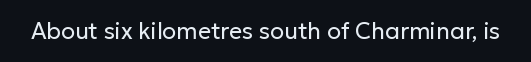
Q: Is the text bold? A: No.
Q: Is the text italic (slanted)? A: No, it is upright.
Q: Is the text underlined? A: No.
Q: Is the spacing between letters normal or unusually wide? A: Normal.
